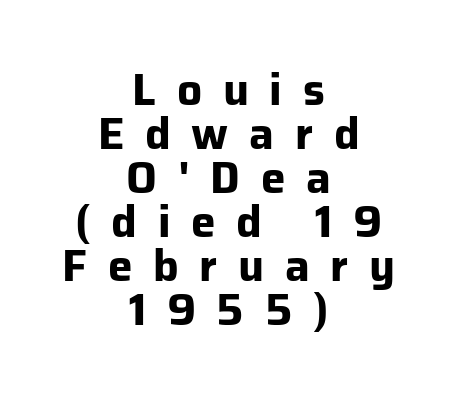
Q: Is the text bold? A: Yes.
Q: Is the text italic (slanted)? A: No, it is upright.
Q: Is the typeface a serif or a sans-serif typeface? A: Sans-serif.
Q: Is the text underlined? A: No.
Q: How is the paragraph aligned? A: Centered.
Q: Is the spacing between letters normal or unusually wide? A: Unusually wide.
Q: Is the spacing between lines tight, normal or loose? A: Tight.
Q: Width (condensed, normal, or wide)? A: Normal.
Q: Stroke contrast? A: Low.
Q: x-height? A: Medium.
Q: Monospaced? A: No.
